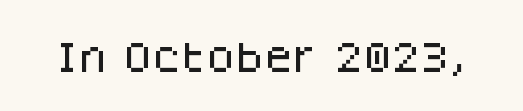
{"serif": "no", "italic": "no", "width": "normal", "stroke_contrast": "low", "x_height": "large", "monospaced": "no", "underline": "no", "letter_spacing": "normal", "letter_spacing_em": 0.0, "glyph_px": 33}
